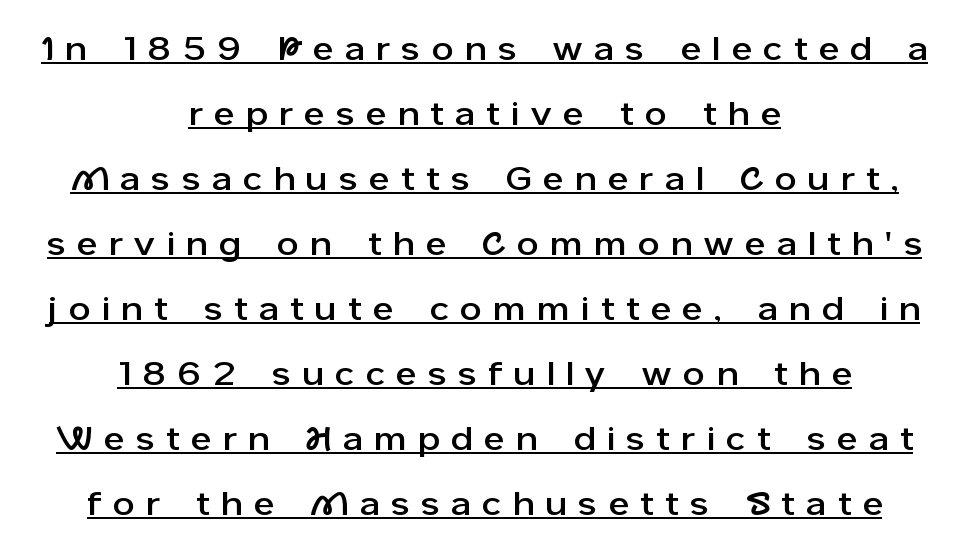
{"serif": "no", "italic": "no", "width": "normal", "stroke_contrast": "low", "x_height": "medium", "monospaced": "no", "underline": "yes", "align": "center", "line_spacing": "loose", "line_spacing_ratio": 1.91, "letter_spacing": "wide", "letter_spacing_em": 0.36, "glyph_px": 34}
